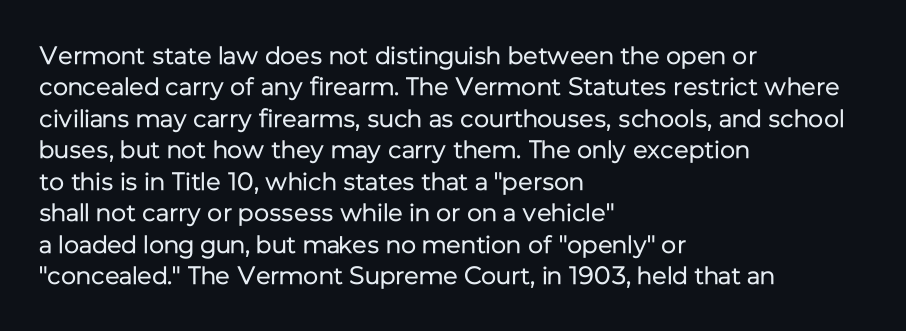
The image shows 25 px text type, upright; set left-aligned, normal line spacing (1.26x), normal letter spacing, not underlined.
